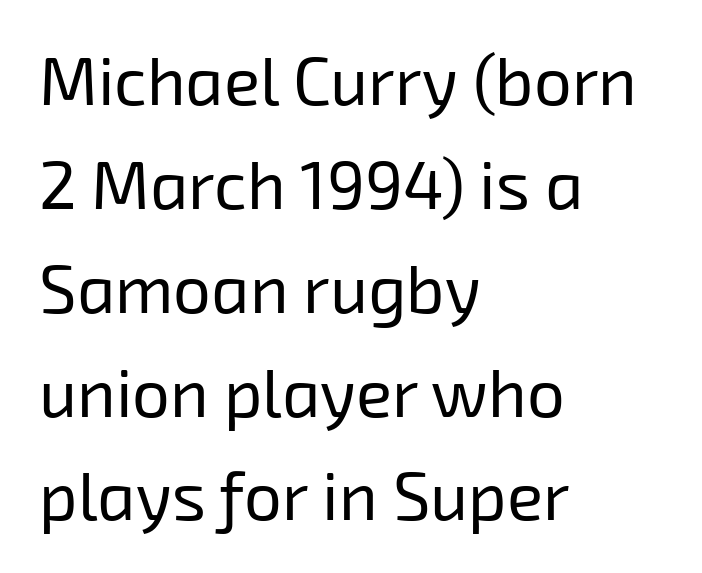
Short note: letters normally spaced. The letters advance in unequal steps, a hallmark of proportional type. Short and long lines alike share a common starting point at left. Any mark beneath the type? The region is blank. Compared with typical paragraphs, the rows here are spaced about the same. Bold? No — there's no thickening of the strokes.
